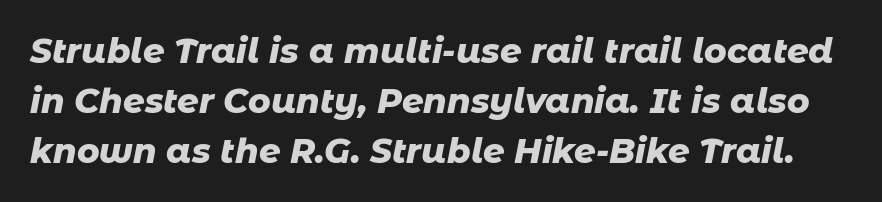
The rendering uses a moderate line-height, typical for paragraphs. Note the varied advance widths — an 'i' is clearly narrower than an 'm'. The glyphs have the mass of a bold cut. Unmarked baselines from the first word to the last.
